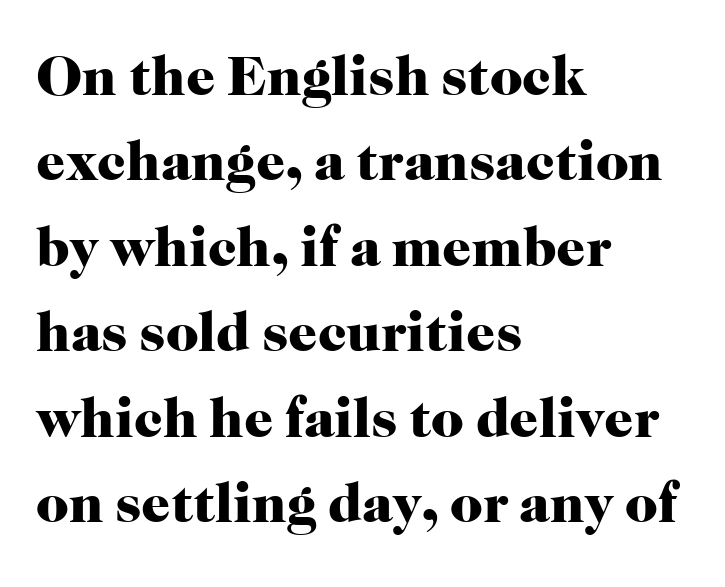
Q: Is the text bold? A: Yes.
Q: Is the text italic (slanted)? A: No, it is upright.
Q: Is the typeface a serif or a sans-serif typeface? A: Serif.
Q: Is the text underlined? A: No.
Q: How is the paragraph aligned? A: Left-aligned.
Q: Is the spacing between letters normal or unusually wide? A: Normal.
Q: Is the spacing between lines tight, normal or loose? A: Normal.
Q: Width (condensed, normal, or wide)? A: Normal.
Q: Stroke contrast? A: High.
Q: x-height? A: Medium.
Q: Monospaced? A: No.
